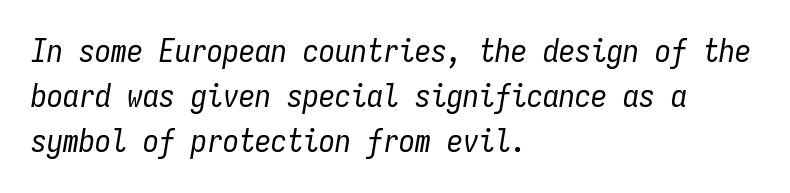
{"italic": "yes", "lean": "right", "slant_degrees": 9, "bold": "no", "weight": "regular", "width": "condensed", "stroke_contrast": "low", "x_height": "medium", "monospaced": "yes", "underline": "no", "align": "left", "line_spacing": "normal", "line_spacing_ratio": 1.4, "letter_spacing": "normal", "letter_spacing_em": 0.0, "glyph_px": 32}
